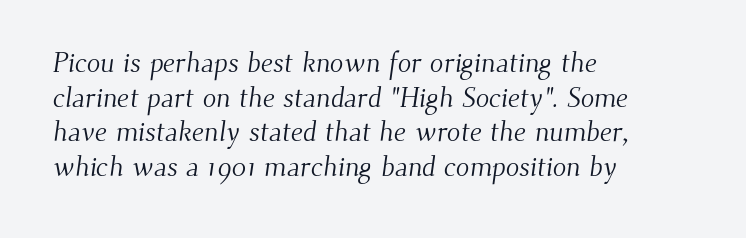
Lines of text with bare space underneath. These glyphs show unthickened strokes, regular width or finer. Does extra space separate the letters? No, they use regular spacing. The letters advance in unequal steps, a hallmark of proportional type. The rendering shows small feet on the letterforms — a serif design. Leftover space on each line is placed entirely after the last word.
